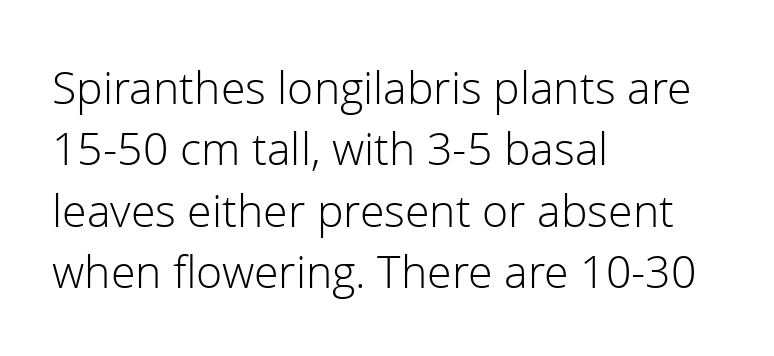
{"serif": "no", "italic": "no", "bold": "no", "weight": "light", "width": "normal", "stroke_contrast": "low", "x_height": "medium", "monospaced": "no", "underline": "no", "align": "left", "line_spacing": "normal", "line_spacing_ratio": 1.28, "letter_spacing": "normal", "letter_spacing_em": 0.0, "glyph_px": 48}
